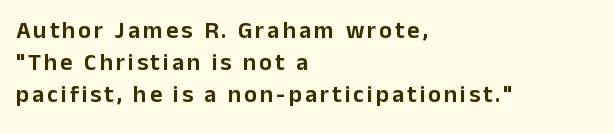
{"italic": "no", "underline": "no", "align": "left", "line_spacing": "normal", "line_spacing_ratio": 1.34, "glyph_px": 24}
